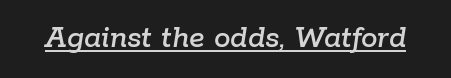
Students, observe the line beneath the letters — that is underlining. Tall strokes in this sample are angled rather than plumb. Does extra space separate the letters? No, they use regular spacing. The letters advance in unequal steps, a hallmark of proportional type.
